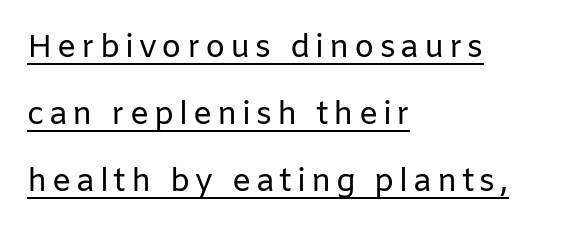
The font sits on the lighter half of the weight spectrum, regular included. The rendering uses natural spacing where letterforms have individual widths. Alignment: flush left. Are there feet on the stems? There aren't — it's a sans. The passage shown stacks its lines with a broad gap.
